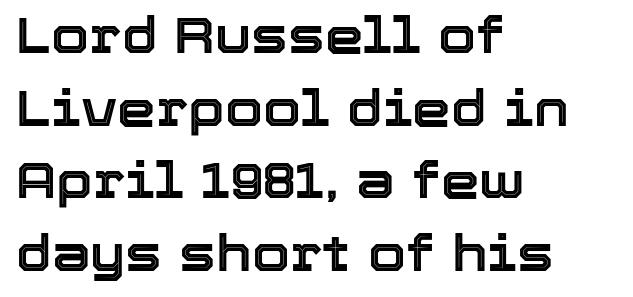
Q: Is the text italic (slanted)? A: No, it is upright.
Q: Is the text underlined? A: No.
Q: How is the paragraph aligned? A: Left-aligned.
Q: Is the spacing between letters normal or unusually wide? A: Normal.
Q: Is the spacing between lines tight, normal or loose? A: Normal.
Q: Width (condensed, normal, or wide)? A: Normal.
Q: x-height? A: Medium.
Q: Monospaced? A: No.
